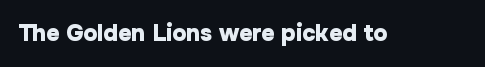
Notice how thick the strokes are: this is what a full bold looks like. In terms of letterspacing, this is plain default setting. The specimen omits any rule beneath the text block's lines. The lettering stays uniformly vertical, giving the passage a roman look.
